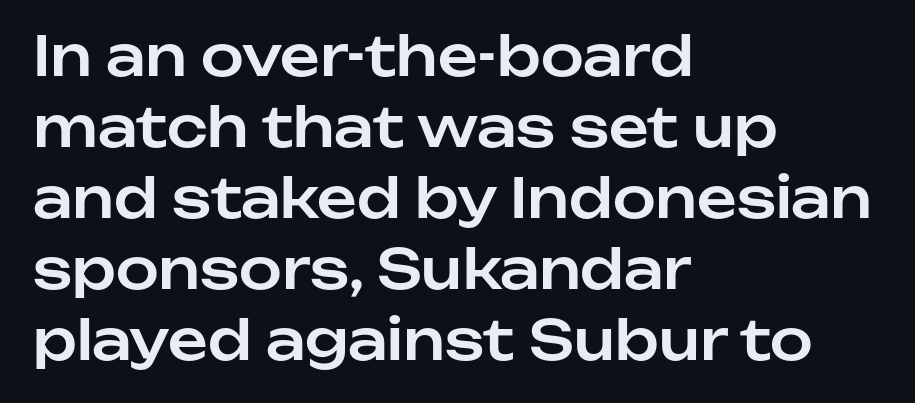
Spacing verdict: proportional, widths tailored to each character. The text was rendered using a sans face with plain stroke endings. The zone under the glyphs is completely vacant. Line starts are locked; line ends wander. Standard letterfit; no display-style spreading of the glyphs.
